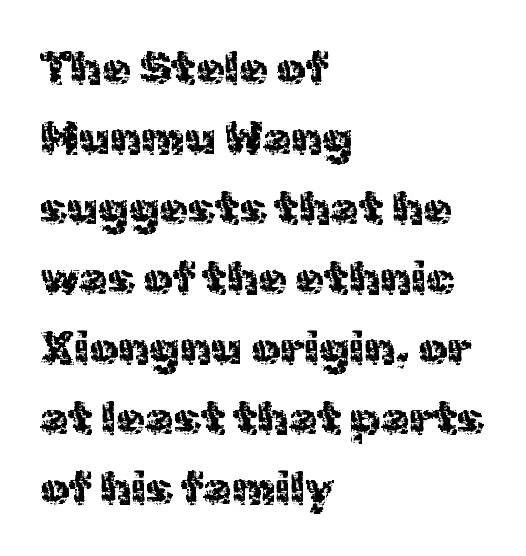
Honestly, there is no underline to notice here at all. The vertical gap from one line to the next is medium. Teacher's note: observe the even left margin — that is flush-left alignment. Spacing verdict: proportional, widths tailored to each character.
